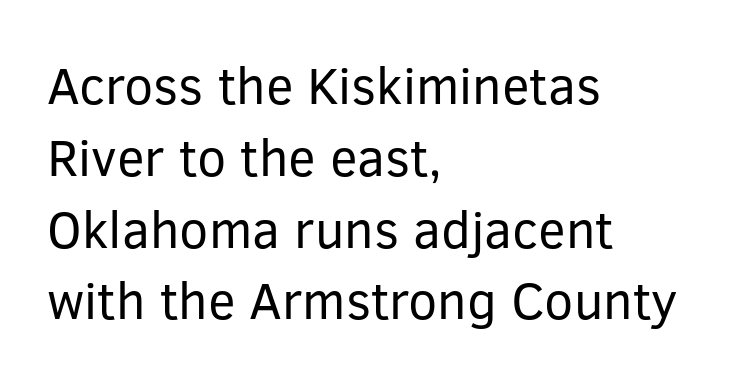
The compositor pushed each line to the left boundary. You can tell it's not italic because the verticals are truly vertical. This rendering features lettering with no underline. One glance says typical: line gaps are just what's usual.
